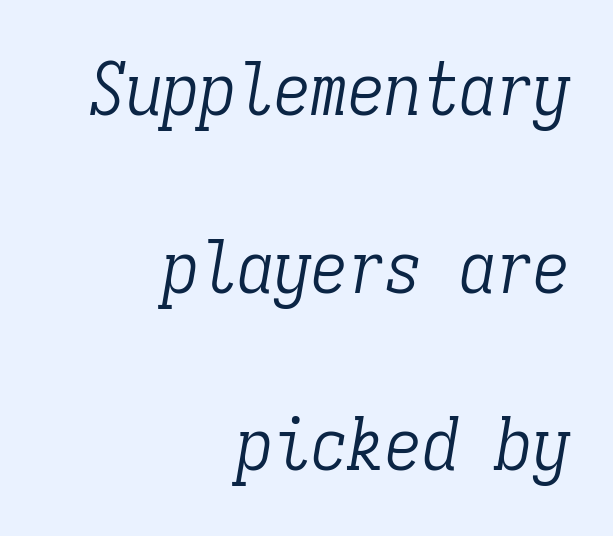
Does the lettering tilt? It does — this is italic. The typeface chosen for these lines features serifs. The passage shown is typed in a monospace face where columns stay perfectly aligned. There is no visible air inserted between adjacent glyphs.
